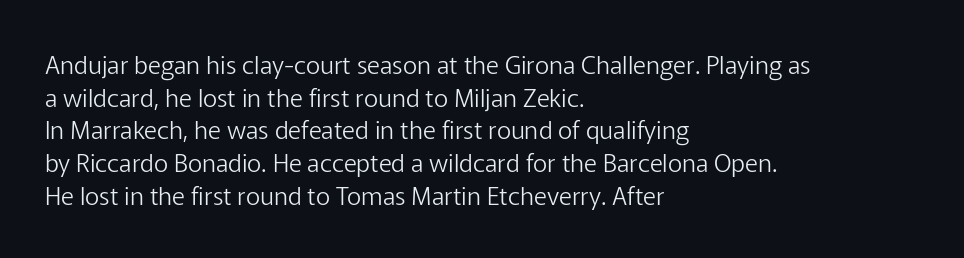
{"italic": "no", "bold": "no", "underline": "no", "align": "left", "line_spacing": "normal", "line_spacing_ratio": 1.31, "letter_spacing": "normal", "letter_spacing_em": 0.0, "glyph_px": 25}
